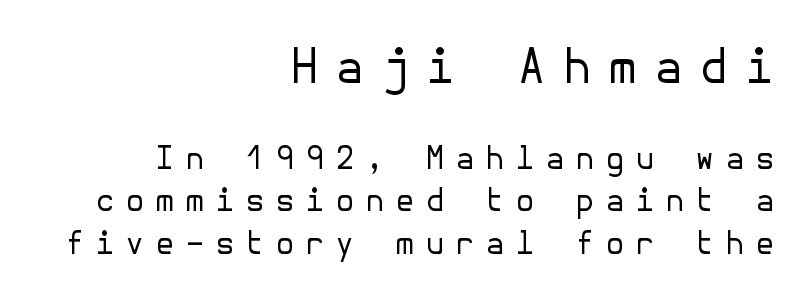
The image shows 47 px regular-weight sans-serif type, upright; set right-aligned, normal line spacing (1.37x), unusually wide letter spacing (+0.35 em), not underlined; the first (top) block is 1.52x larger; low stroke contrast and a medium x-height.
